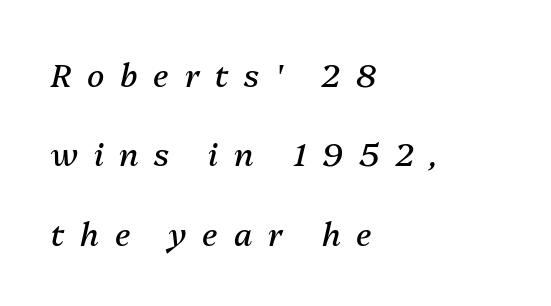
Inter-character spacing is expanded well beyond the font's built-in metrics. This is oblique type, the kind used for emphasis or titles. Decoration check: the copy has no underline. Casual observation: everything's shoved over to the left.
